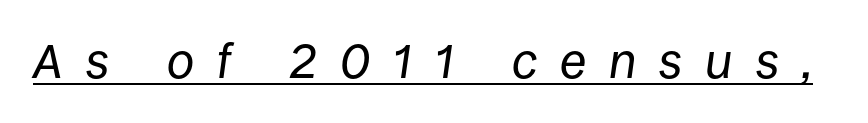
{"italic": "yes", "lean": "right", "slant_degrees": 8, "bold": "no", "weight": "regular", "width": "normal", "stroke_contrast": "low", "x_height": "large", "monospaced": "no", "underline": "yes", "letter_spacing": "wide", "letter_spacing_em": 0.47, "glyph_px": 49}
